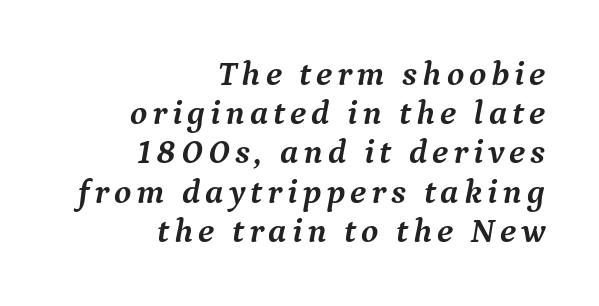
{"serif": "yes", "italic": "yes", "lean": "right", "slant_degrees": 9, "bold": "yes", "weight": "semibold", "width": "normal", "stroke_contrast": "medium", "x_height": "medium", "monospaced": "no", "underline": "no", "align": "right", "line_spacing": "tight", "line_spacing_ratio": 1.12, "glyph_px": 35}
